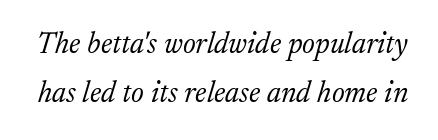
Q: Is the text bold? A: No.
Q: Is the text italic (slanted)? A: Yes, it leans right by about 17 degrees.
Q: Is the typeface a serif or a sans-serif typeface? A: Serif.
Q: Is the text underlined? A: No.
Q: Is the spacing between letters normal or unusually wide? A: Normal.
Q: Is the spacing between lines tight, normal or loose? A: Normal.
Q: Width (condensed, normal, or wide)? A: Normal.
Q: Stroke contrast? A: Low.
Q: x-height? A: Medium.
Q: Monospaced? A: No.
